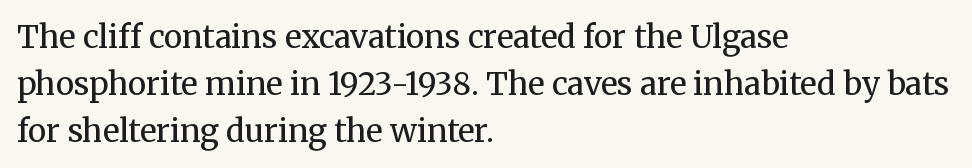
The image shows 31 px regular-weight serif type, upright; set left-aligned, normal line spacing (1.51x), normal letter spacing, not underlined; medium stroke contrast and a medium x-height.
